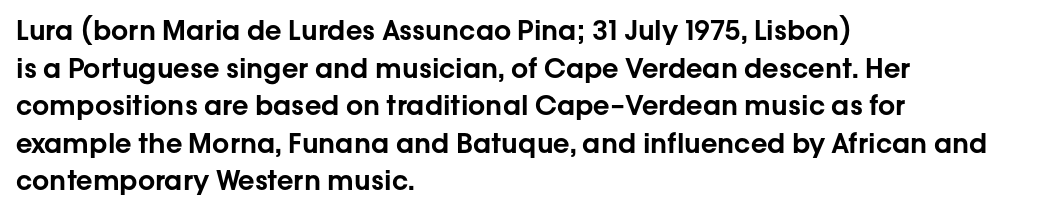
{"italic": "no", "underline": "no", "align": "left", "line_spacing": "normal", "line_spacing_ratio": 1.39, "letter_spacing": "normal", "letter_spacing_em": 0.0, "glyph_px": 27}
